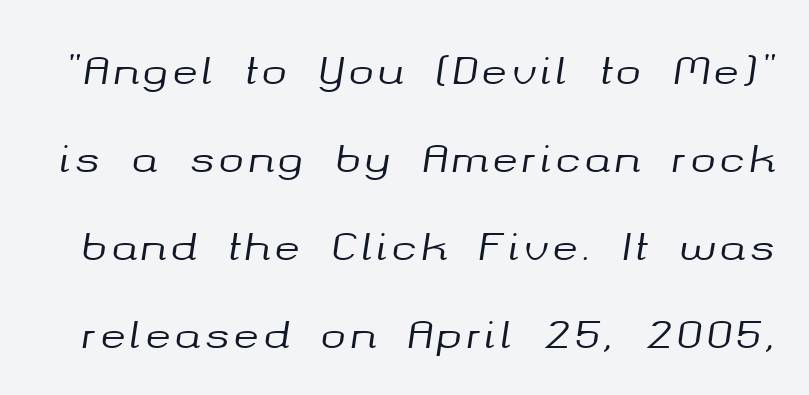
Q: Is the text italic (slanted)? A: Yes, it leans right by about 8 degrees.
Q: Is the text underlined? A: No.
Q: Is the spacing between lines tight, normal or loose? A: Loose.
Q: Width (condensed, normal, or wide)? A: Normal.
Q: Stroke contrast? A: Medium.
Q: x-height? A: Medium.
Q: Monospaced? A: No.
